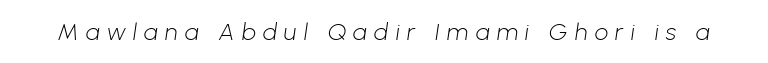
This is not heavy type; no bold has been used. Honestly, there is no underline to notice here at all. Tracking value appears strongly positive — letters spread wide.
